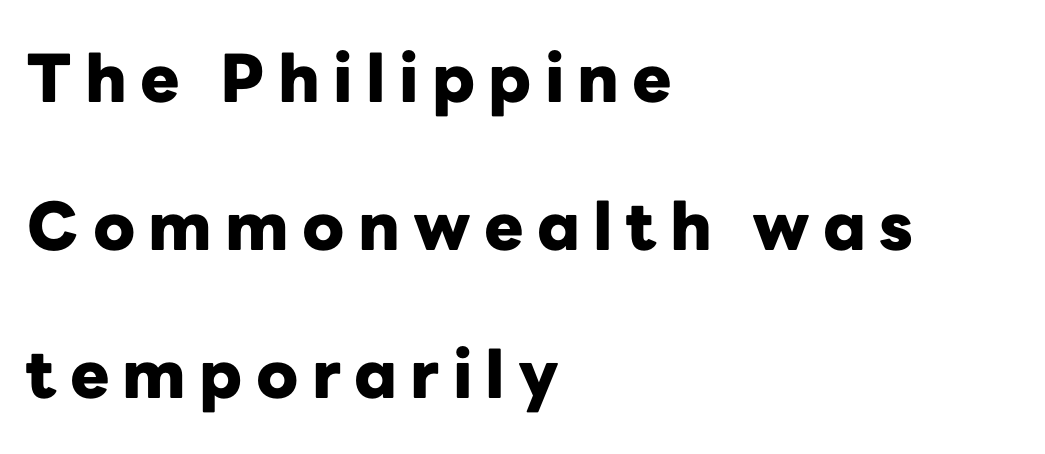
Quick note: underline off. In terms of letterform style, serifs are entirely absent. A typesetter would call this heavily tracked-out type. Typographic density is high because the face is bold. The lines are quadded left. Do the characters align in a grid? No, the font is proportional.
